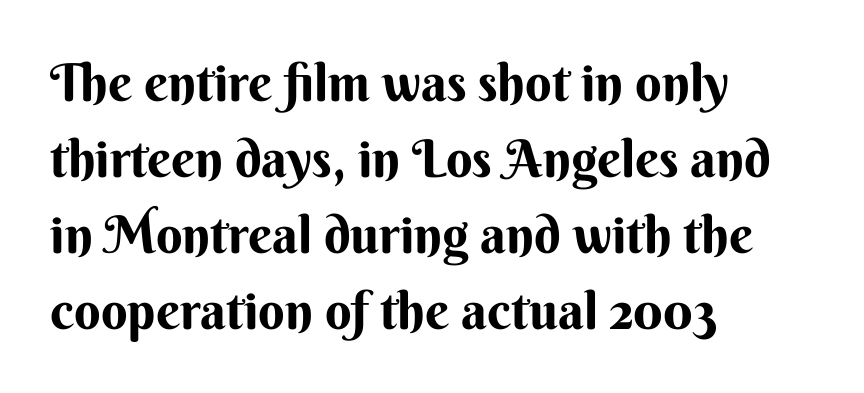
{"serif": "no", "italic": "no", "width": "normal", "stroke_contrast": "medium", "x_height": "small", "monospaced": "no", "underline": "no", "align": "left", "line_spacing": "normal", "line_spacing_ratio": 1.46, "letter_spacing": "normal", "letter_spacing_em": 0.0, "glyph_px": 52}
